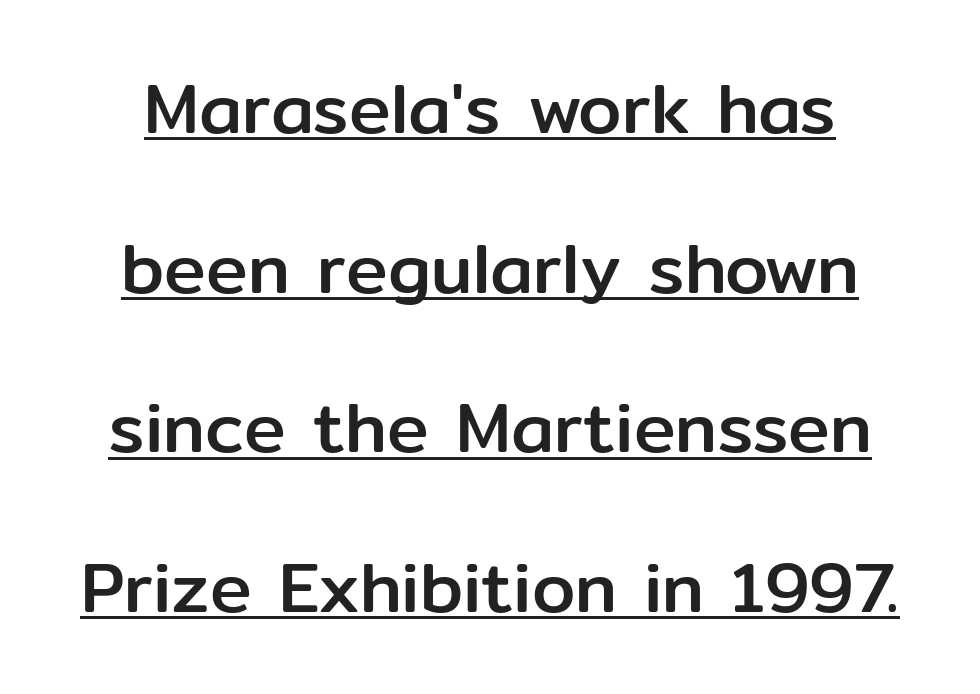
Q: Is the text italic (slanted)? A: No, it is upright.
Q: Is the typeface a serif or a sans-serif typeface? A: Sans-serif.
Q: Is the text underlined? A: Yes.
Q: How is the paragraph aligned? A: Centered.
Q: Is the spacing between letters normal or unusually wide? A: Normal.
Q: Is the spacing between lines tight, normal or loose? A: Loose.
Q: Width (condensed, normal, or wide)? A: Normal.
Q: Stroke contrast? A: Low.
Q: x-height? A: Medium.
Q: Monospaced? A: No.
